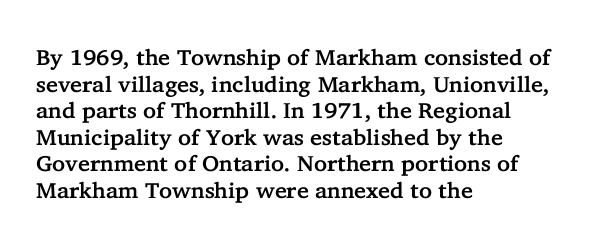
A student would call this left alignment; a typographer would say flush left, rag right. Nobody touched the tracking dial on this one. Tall strokes in this sample are plumb rather than angled. Descenders are the only things crossing below the line.
